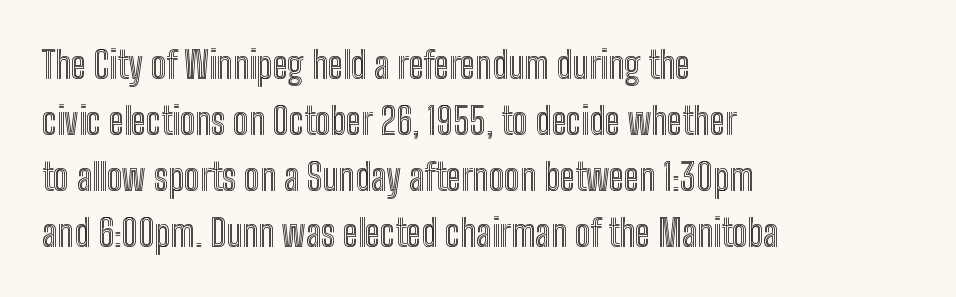
Q: Is the text italic (slanted)? A: No, it is upright.
Q: Is the text underlined? A: No.
Q: How is the paragraph aligned? A: Left-aligned.
Q: Is the spacing between letters normal or unusually wide? A: Normal.
Q: Is the spacing between lines tight, normal or loose? A: Normal.
Q: Width (condensed, normal, or wide)? A: Condensed.
Q: x-height? A: Medium.
Q: Monospaced? A: No.
